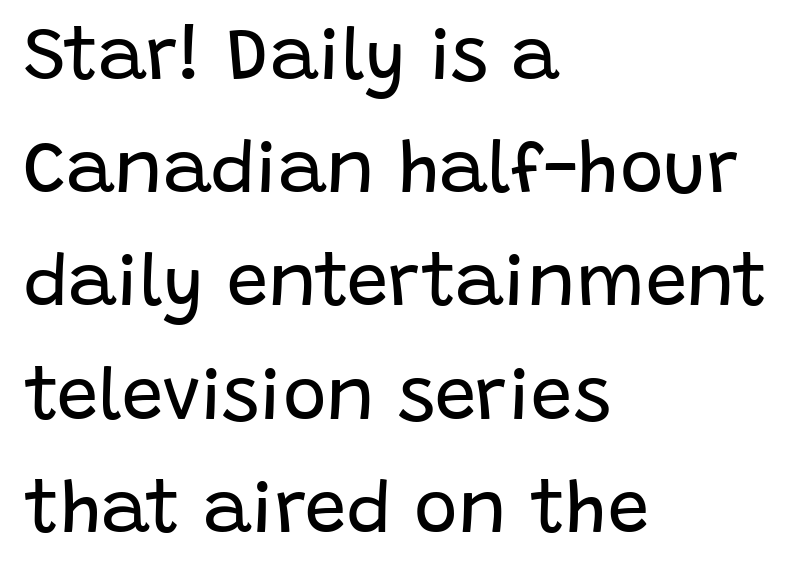
Q: Is the text bold? A: No.
Q: Is the text italic (slanted)? A: No, it is upright.
Q: Is the typeface a serif or a sans-serif typeface? A: Sans-serif.
Q: Is the text underlined? A: No.
Q: How is the paragraph aligned? A: Left-aligned.
Q: Is the spacing between letters normal or unusually wide? A: Normal.
Q: Is the spacing between lines tight, normal or loose? A: Normal.
Q: Width (condensed, normal, or wide)? A: Normal.
Q: Stroke contrast? A: Low.
Q: x-height? A: Large.
Q: Monospaced? A: No.
